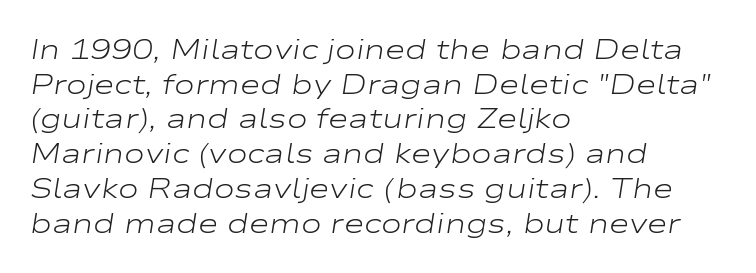
Q: Is the text bold? A: No.
Q: Is the text italic (slanted)? A: Yes, it leans right by about 9 degrees.
Q: Is the text underlined? A: No.
Q: How is the paragraph aligned? A: Left-aligned.
Q: Is the spacing between letters normal or unusually wide? A: Normal.
Q: Width (condensed, normal, or wide)? A: Wide.
Q: Stroke contrast? A: Low.
Q: x-height? A: Medium.
Q: Monospaced? A: No.
